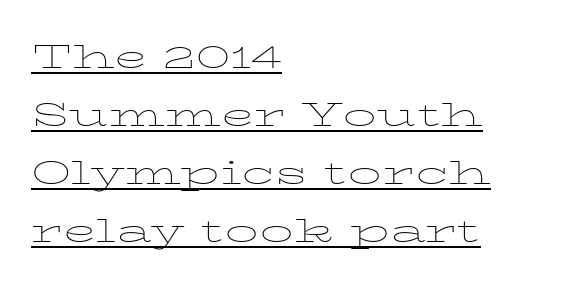
The image shows 44 px thin, wide type, upright; set left-aligned, normal line spacing (1.32x), normal letter spacing, underlined; low stroke contrast and a medium x-height.
